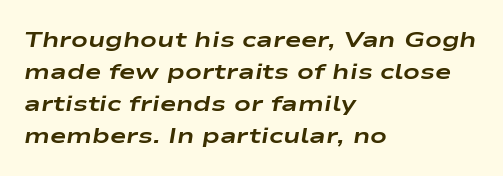
The typesetting leans heavy: a genuine bold. The passage is arranged the way most books set body copy — flush left. Here the glyphs are tracked normally, forming tight word shapes. Has an underline been added? It has not.
